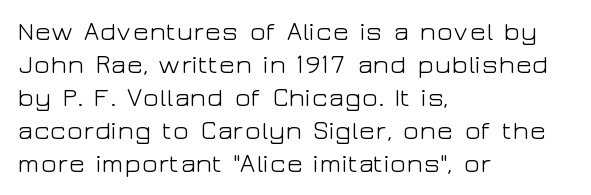
Q: Is the text bold? A: No.
Q: Is the text italic (slanted)? A: No, it is upright.
Q: Is the text underlined? A: No.
Q: How is the paragraph aligned? A: Left-aligned.
Q: Is the spacing between letters normal or unusually wide? A: Normal.
